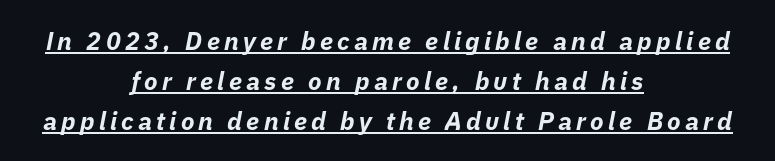
Vertical spacing — default. As a designer I'd log this as weight 700, bold. In CSS terms this would be text-align: center. The rendering uses the underline text-decoration.
